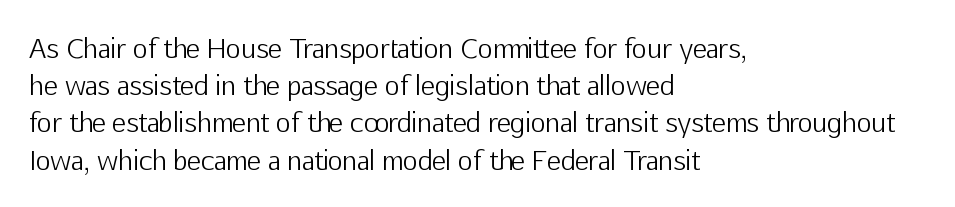
Q: Is the text bold? A: No.
Q: Is the text italic (slanted)? A: No, it is upright.
Q: Is the text underlined? A: No.
Q: How is the paragraph aligned? A: Left-aligned.
Q: Is the spacing between letters normal or unusually wide? A: Normal.
Q: Is the spacing between lines tight, normal or loose? A: Normal.
